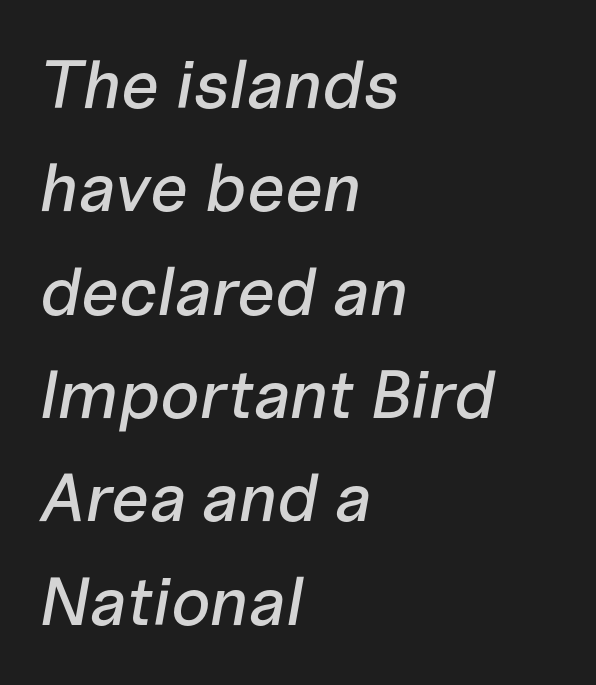
Q: Is the text italic (slanted)? A: Yes, it leans right by about 10 degrees.
Q: Is the text underlined? A: No.
Q: How is the paragraph aligned? A: Left-aligned.
Q: Is the spacing between letters normal or unusually wide? A: Normal.
Q: Is the spacing between lines tight, normal or loose? A: Normal.
Q: Width (condensed, normal, or wide)? A: Normal.
Q: Stroke contrast? A: Low.
Q: x-height? A: Medium.
Q: Monospaced? A: No.
